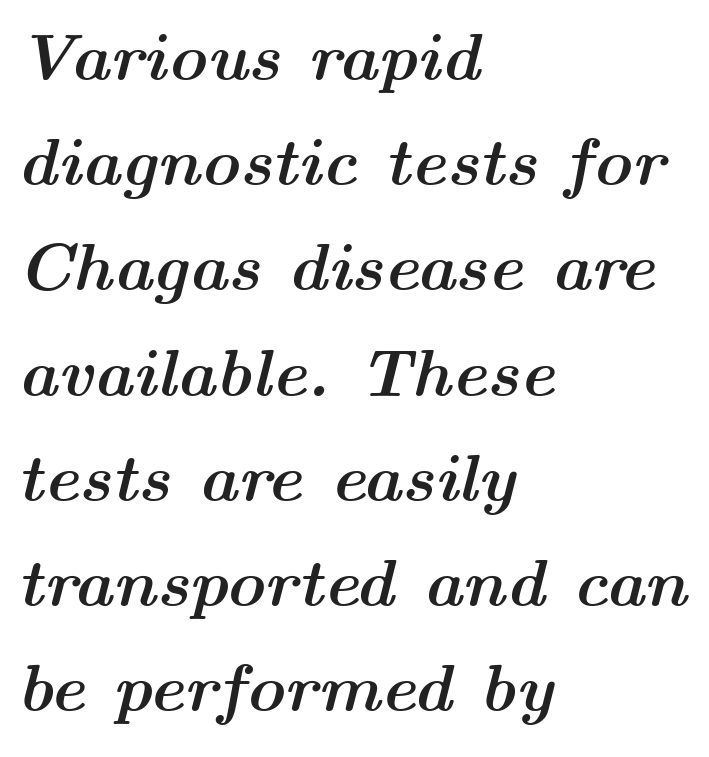
{"italic": "yes", "lean": "right", "slant_degrees": 14, "bold": "yes", "weight": "semibold", "width": "wide", "stroke_contrast": "medium", "x_height": "medium", "monospaced": "no", "underline": "no", "align": "left", "line_spacing": "normal", "line_spacing_ratio": 1.57, "letter_spacing": "normal", "letter_spacing_em": 0.0, "glyph_px": 67}
